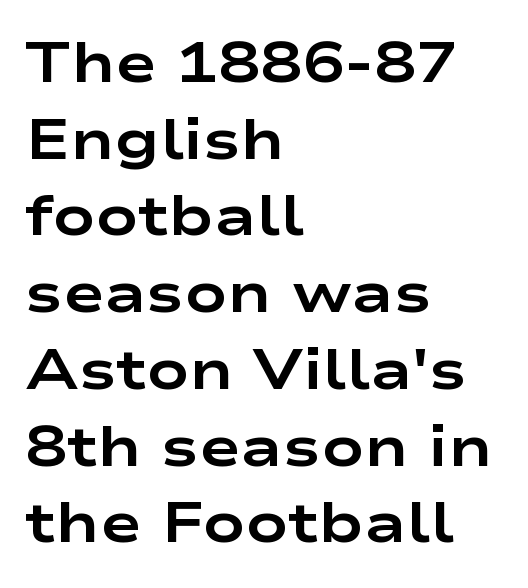
{"serif": "no", "italic": "no", "bold": "yes", "weight": "bold", "width": "wide", "stroke_contrast": "low", "x_height": "medium", "monospaced": "no", "underline": "no", "align": "left", "line_spacing": "normal", "line_spacing_ratio": 1.37, "letter_spacing": "normal", "letter_spacing_em": 0.0, "glyph_px": 56}
